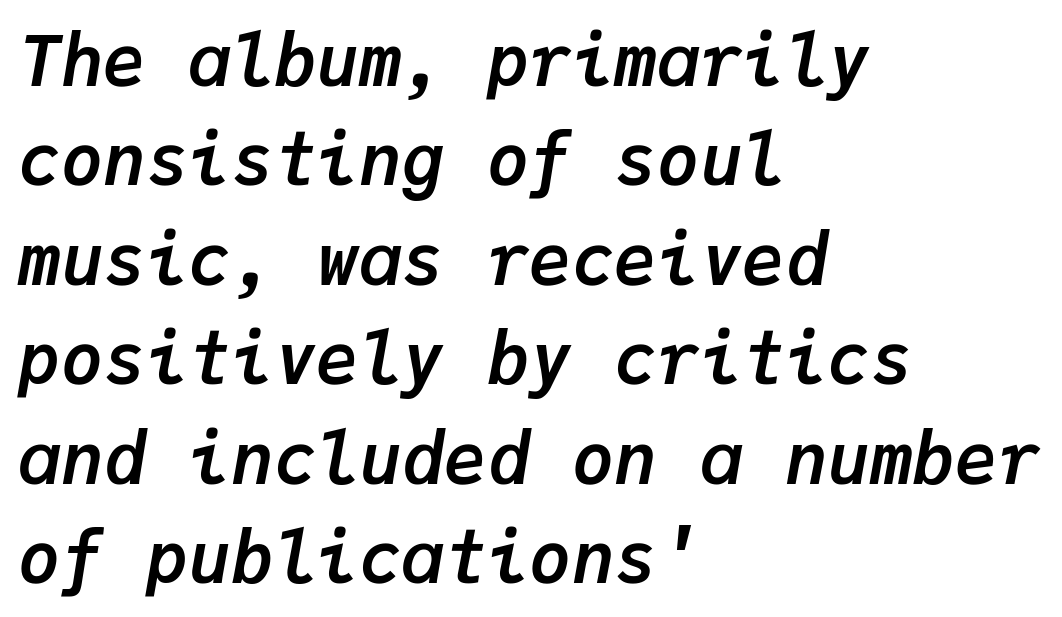
Caption: multi-line text, flush left, ragged right. Plenty of ink on the page — the face is bold. Spacing between characters is what you'd get straight out of the box. Monospaced: the letters line up in strict vertical columns.
